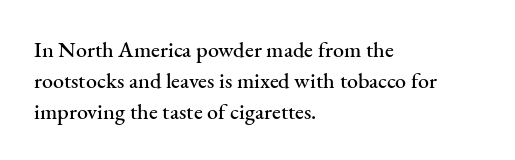
Q: Is the text italic (slanted)? A: No, it is upright.
Q: Is the text underlined? A: No.
Q: How is the paragraph aligned? A: Left-aligned.
Q: Is the spacing between letters normal or unusually wide? A: Normal.
Q: Is the spacing between lines tight, normal or loose? A: Normal.
